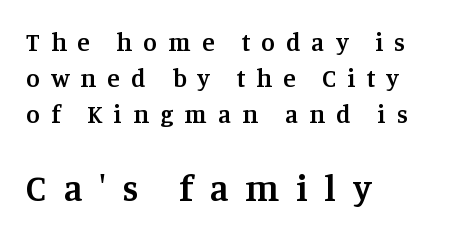
{"serif": "yes", "italic": "no", "bold": "semi", "weight": "semibold", "width": "normal", "stroke_contrast": "medium", "x_height": "large", "monospaced": "no", "underline": "no", "align": "left", "line_spacing": "normal", "line_spacing_ratio": 1.45, "letter_spacing": "wide", "letter_spacing_em": 0.45, "larger_block": "second", "size_ratio": 1.48, "glyph_px": 37}
